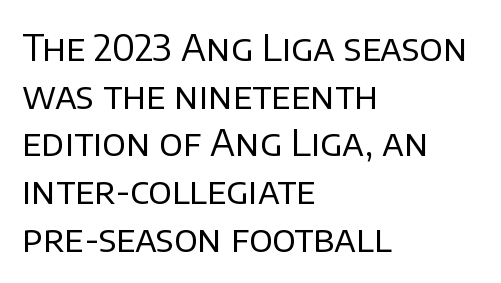
The image shows 37 px regular-weight sans-serif type, upright; set left-aligned, normal line spacing (1.29x), normal letter spacing, not underlined; low stroke contrast and a large x-height.
